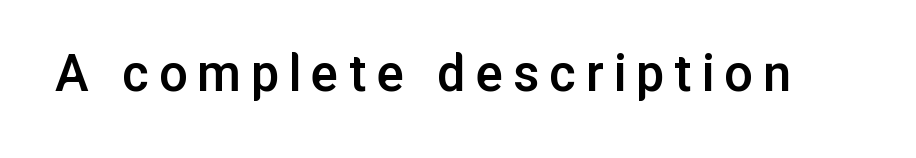
The image shows 57 px semibold sans-serif type, upright; set not underlined; low stroke contrast and a medium x-height.
